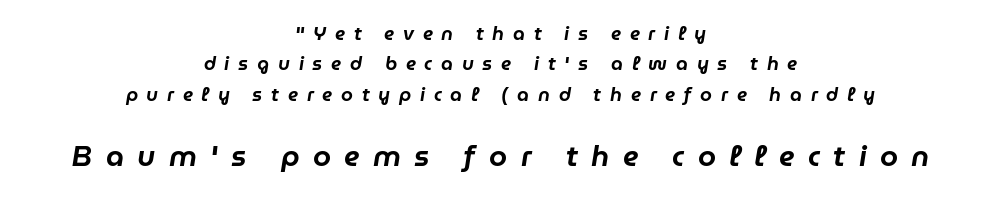
The image shows 29 px text type, italic (leaning right); set centered, normal line spacing (1.6x), unusually wide letter spacing (+0.46 em), not underlined; the second (bottom) block is 1.53x larger; low stroke contrast and a medium x-height.
